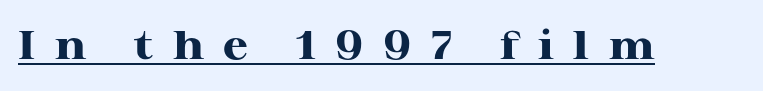
These lines have a slow, spaced-out rhythm from letter to letter. Strokes here are thick enough to call this a true bold. Character widths vary here, with narrow letters taking less room than wide ones. The lettering stays uniformly vertical, giving the passage a roman look.
